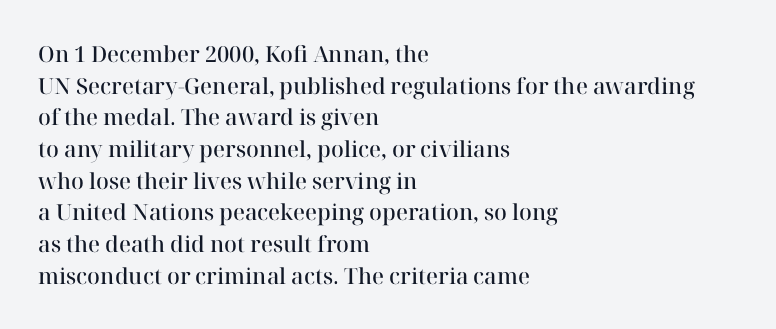
Q: Is the text bold? A: Semi-bold.
Q: Is the text italic (slanted)? A: No, it is upright.
Q: Is the text underlined? A: No.
Q: How is the paragraph aligned? A: Left-aligned.
Q: Is the spacing between letters normal or unusually wide? A: Normal.
Q: Is the spacing between lines tight, normal or loose? A: Normal.
